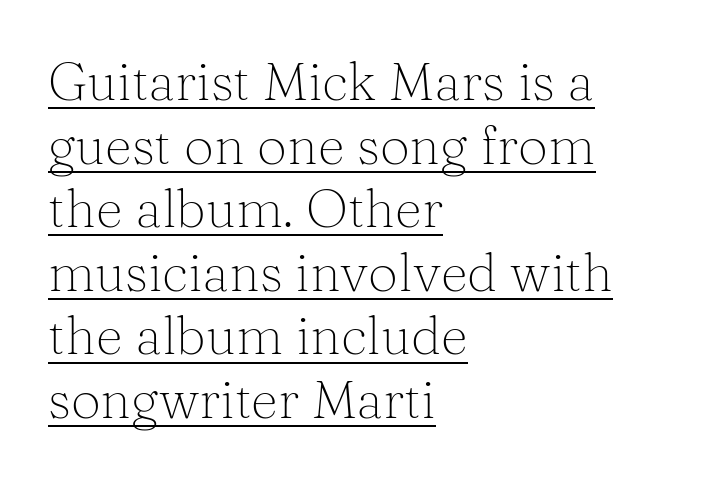
{"serif": "yes", "italic": "no", "bold": "no", "weight": "light", "width": "normal", "stroke_contrast": "medium", "x_height": "medium", "monospaced": "no", "underline": "yes", "align": "left", "line_spacing_ratio": 1.2, "letter_spacing": "normal", "letter_spacing_em": 0.0, "glyph_px": 53}
